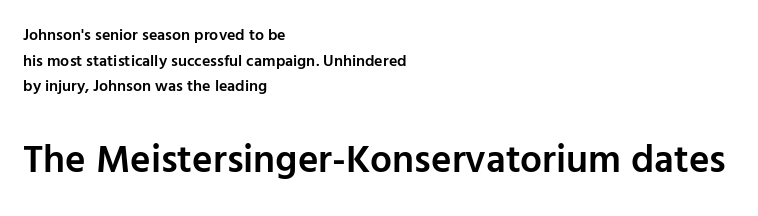
Q: Is the text bold? A: Semi-bold.
Q: Is the text italic (slanted)? A: No, it is upright.
Q: Is the typeface a serif or a sans-serif typeface? A: Sans-serif.
Q: Is the text underlined? A: No.
Q: How is the paragraph aligned? A: Left-aligned.
Q: Is the spacing between letters normal or unusually wide? A: Normal.
Q: Is the spacing between lines tight, normal or loose? A: Normal.
Q: Which block of text is set in a larger size, the first (top) or the second (bottom)? A: The second (bottom) one.
Q: Width (condensed, normal, or wide)? A: Normal.
Q: Stroke contrast? A: Low.
Q: x-height? A: Medium.
Q: Monospaced? A: No.
